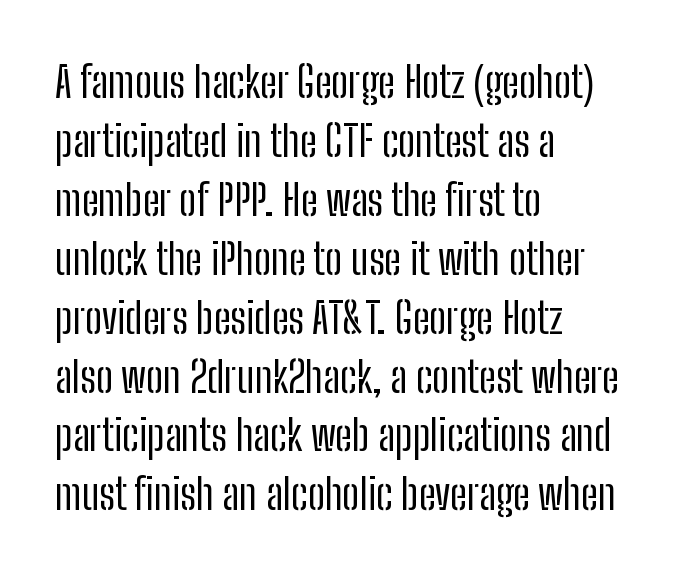
{"serif": "no", "italic": "no", "bold": "no", "weight": "regular", "width": "condensed", "stroke_contrast": "low", "x_height": "medium", "monospaced": "no", "underline": "no", "align": "left", "line_spacing": "normal", "line_spacing_ratio": 1.37, "letter_spacing": "normal", "letter_spacing_em": 0.0, "glyph_px": 43}
